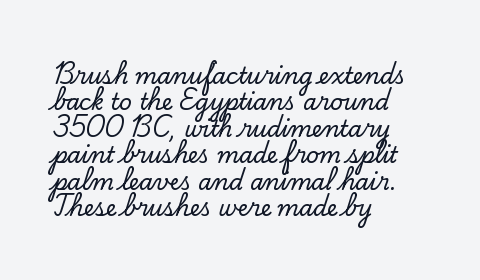
{"underline": "no", "align": "left", "line_spacing_ratio": 1.2, "letter_spacing": "normal", "letter_spacing_em": 0.0, "glyph_px": 22}
